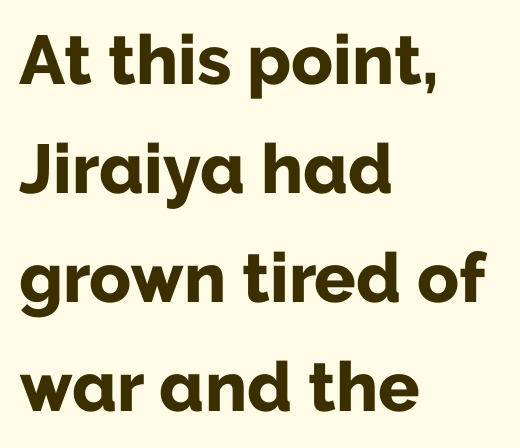
{"serif": "no", "italic": "no", "bold": "yes", "weight": "bold", "width": "normal", "stroke_contrast": "low", "x_height": "medium", "monospaced": "no", "underline": "no", "align": "left", "line_spacing": "normal", "line_spacing_ratio": 1.58, "letter_spacing": "normal", "letter_spacing_em": 0.0, "glyph_px": 69}
